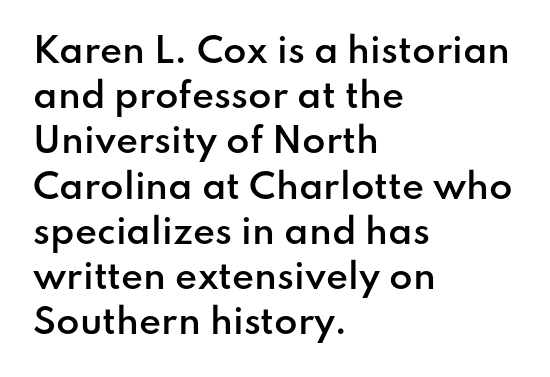
The image shows 34 px semibold sans-serif type, upright; set left-aligned, normal line spacing (1.33x), normal letter spacing, not underlined; low stroke contrast and a small x-height.
